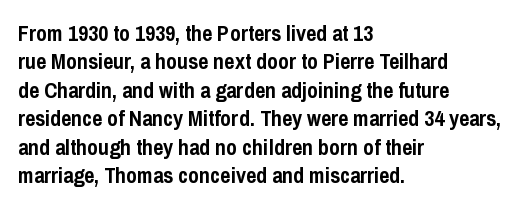
This is the regular roman posture of the typeface. The lines in this sample share a left origin and differ only in where they stop. Standard letterfit; no display-style spreading of the glyphs. Heavy-handed strokes throughout: this text is bold. The space directly below the letters is spotless.
